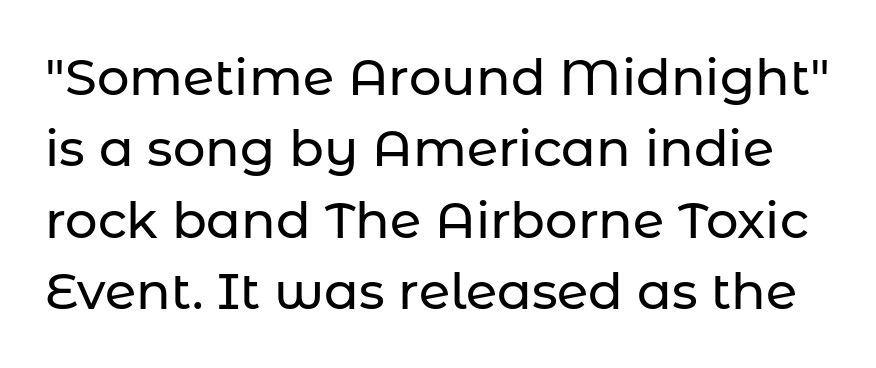
The image shows 51 px sans-serif type, upright; set normal line spacing (1.4x), normal letter spacing, not underlined; low stroke contrast and a medium x-height.
